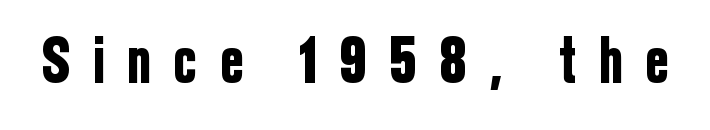
{"serif": "no", "italic": "no", "width": "condensed", "stroke_contrast": "low", "x_height": "medium", "monospaced": "no", "underline": "no", "letter_spacing": "wide", "letter_spacing_em": 0.37, "glyph_px": 66}
